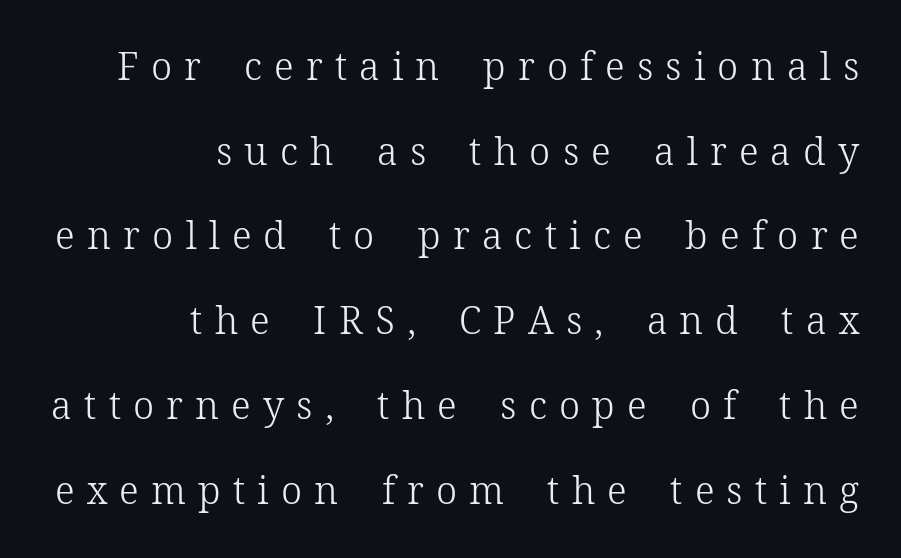
The image shows 38 px light serif type, upright; set right-aligned, loose line spacing (2.23x), unusually wide letter spacing (+0.32 em), not underlined; low stroke contrast and a medium x-height.
